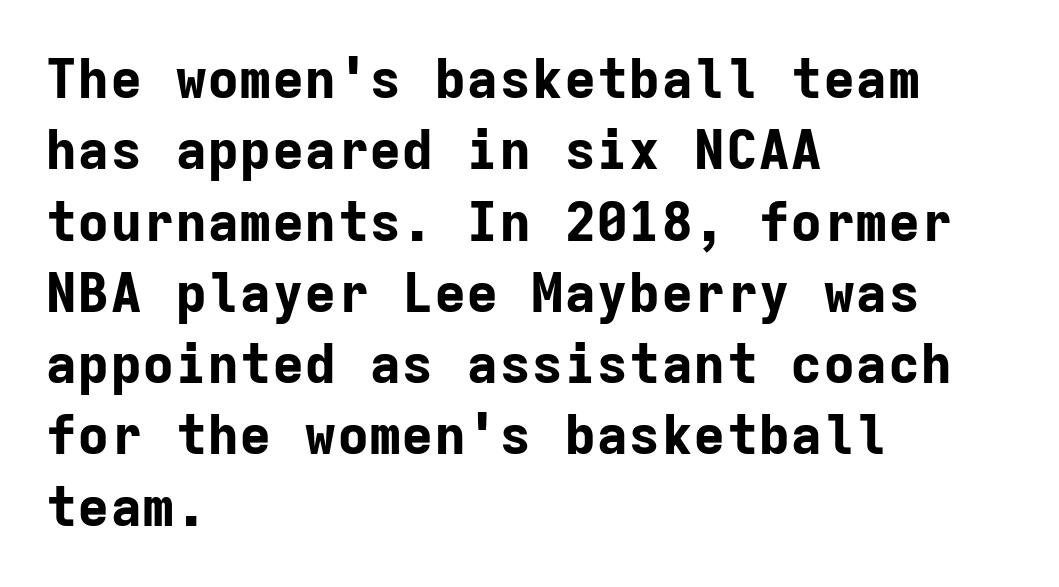
The image shows 54 px bold sans-serif type, upright, monospaced; set left-aligned, normal line spacing (1.32x), normal letter spacing, not underlined; low stroke contrast and a medium x-height.
